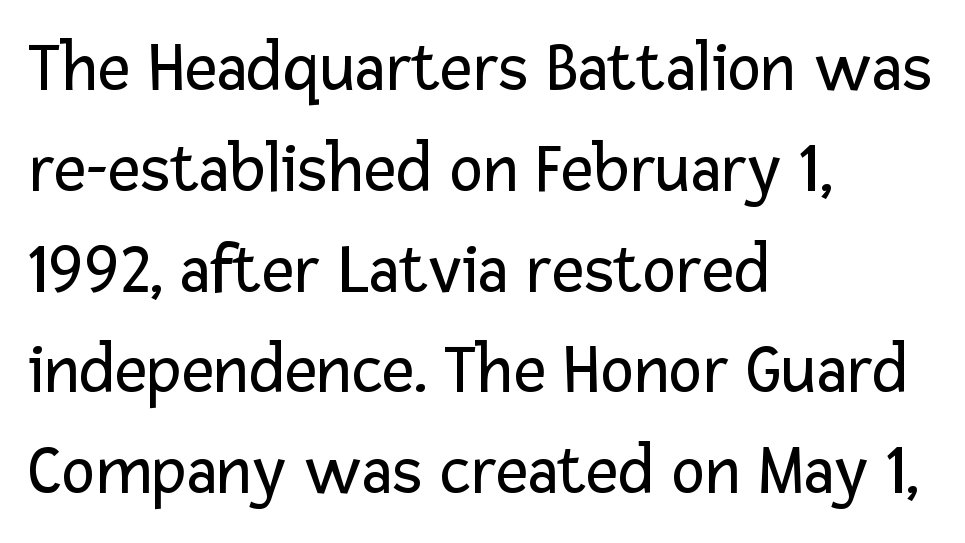
The passage shown is not bold in any degree. Does the leading feel generous? No, just average. This is the regular roman posture of the typeface. What stands out about the letter spacing? Nothing — it is the standard amount. Bare-footed words on every line. The face used here is proportionally spaced, like ordinary book or web type.
